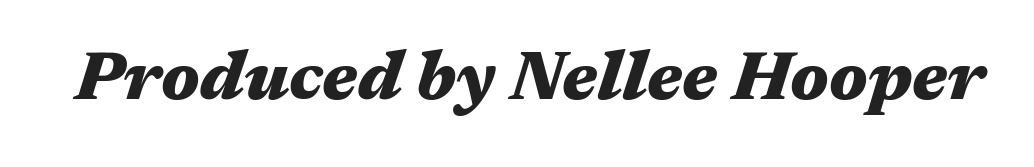
{"italic": "yes", "lean": "right", "slant_degrees": 17, "bold": "yes", "weight": "heavy", "width": "wide", "stroke_contrast": "medium", "x_height": "medium", "monospaced": "no", "underline": "no", "letter_spacing": "normal", "letter_spacing_em": 0.0, "glyph_px": 68}
